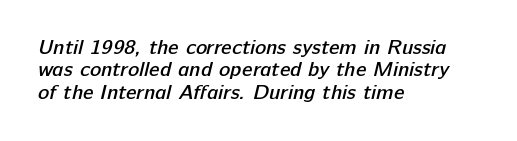
{"bold": "semi", "underline": "no", "align": "left", "line_spacing": "tight", "line_spacing_ratio": 1.07, "letter_spacing": "normal", "letter_spacing_em": 0.0, "glyph_px": 21}
